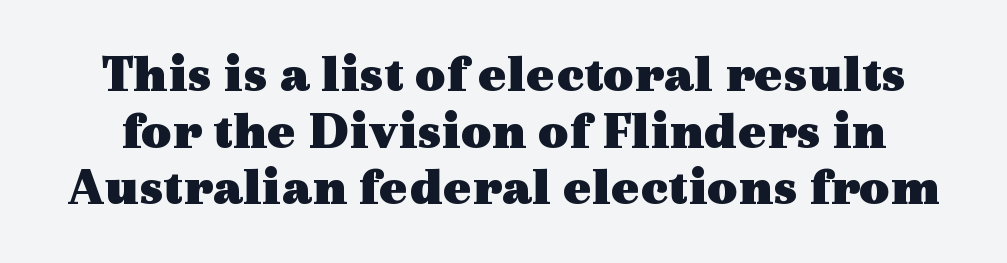
The letters stand straight up with perfectly vertical stems. Horizontal bands of white between lines are thin slivers. Letterform terminals end in serifs throughout the passage. Quick note: underline off. Varying glyph widths throughout — classic text-font behaviour. Weight: bold.
